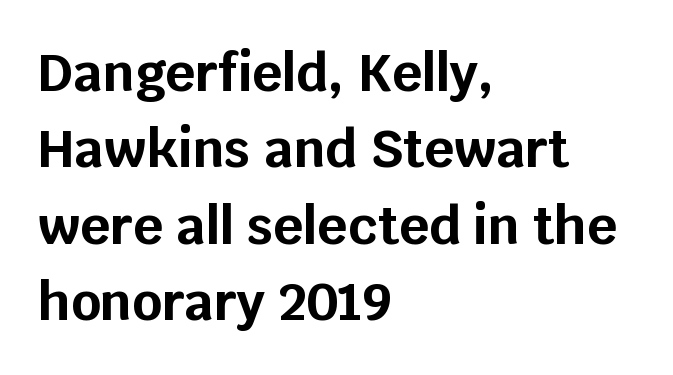
The image shows 52 px bold sans-serif type, upright; set left-aligned, normal line spacing (1.47x), normal letter spacing, not underlined; low stroke contrast and a large x-height.
